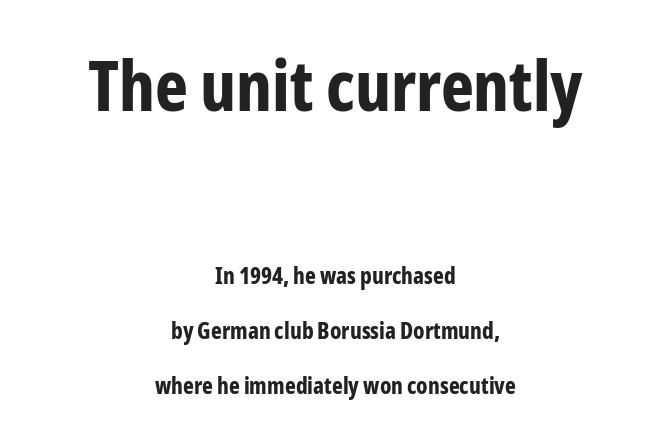
Looks like regular typesetting: each glyph gets only the width it needs. This sample uses a sans-serif face. Chunky letters — that's bold for sure. This is roman type, the default non-slanted kind. Does the leading feel generous? Absolutely, it's lavish.
